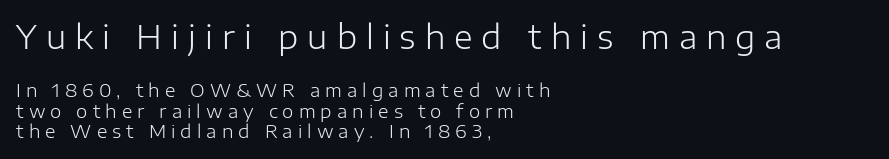
Q: Is the text bold? A: No.
Q: Is the text italic (slanted)? A: No, it is upright.
Q: Is the typeface a serif or a sans-serif typeface? A: Sans-serif.
Q: Is the text underlined? A: No.
Q: How is the paragraph aligned? A: Left-aligned.
Q: Is the spacing between letters normal or unusually wide? A: Unusually wide.
Q: Is the spacing between lines tight, normal or loose? A: Tight.
Q: Which block of text is set in a larger size, the first (top) or the second (bottom)? A: The first (top) one.
Q: Width (condensed, normal, or wide)? A: Normal.
Q: Stroke contrast? A: Low.
Q: x-height? A: Medium.
Q: Monospaced? A: No.
